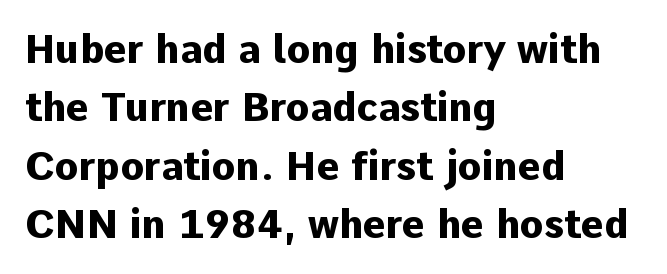
{"serif": "no", "italic": "no", "bold": "yes", "weight": "heavy", "width": "normal", "stroke_contrast": "low", "x_height": "medium", "monospaced": "no", "underline": "no", "align": "left", "line_spacing": "normal", "line_spacing_ratio": 1.5, "letter_spacing": "normal", "letter_spacing_em": 0.0, "glyph_px": 39}
